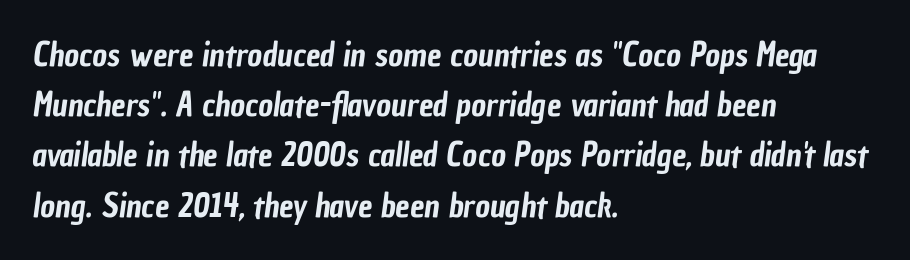
{"serif": "no", "width": "condensed", "stroke_contrast": "low", "x_height": "medium", "monospaced": "no", "underline": "no", "align": "left", "line_spacing": "normal", "line_spacing_ratio": 1.57, "letter_spacing": "normal", "letter_spacing_em": 0.0, "glyph_px": 32}
